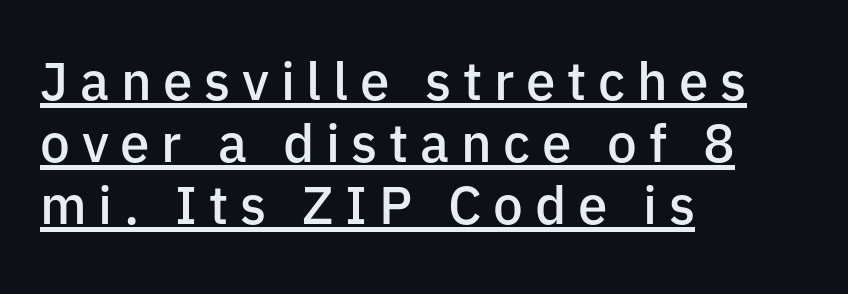
{"serif": "no", "italic": "no", "bold": "semi", "weight": "semibold", "width": "normal", "stroke_contrast": "low", "x_height": "medium", "monospaced": "no", "underline": "yes", "align": "left", "line_spacing_ratio": 1.17, "letter_spacing": "wide", "letter_spacing_em": 0.22, "glyph_px": 53}
